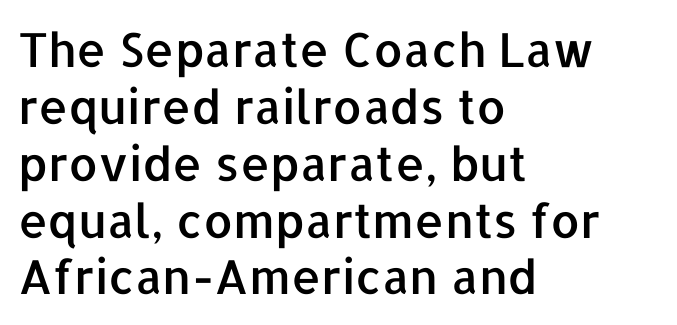
Type without underlining. Tracking value appears to be zero — textbook default spacing. The face used here is proportionally spaced, like ordinary book or web type. This sample uses an upright cut, with every glyph sitting square on the baseline.
